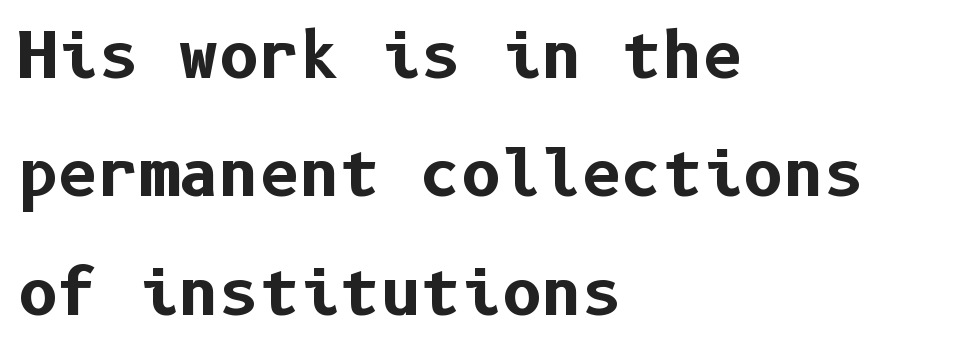
The image shows 62 px bold sans-serif type, upright; set left-aligned, loose line spacing (1.91x), normal letter spacing, not underlined; low stroke contrast and a medium x-height.
